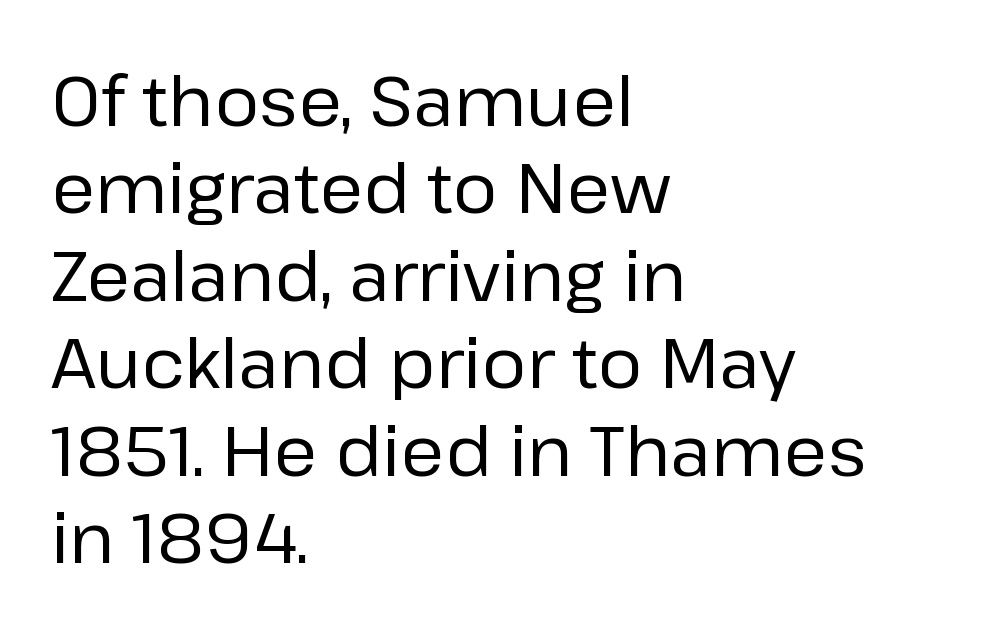
The image shows 70 px regular-weight sans-serif type, upright; set left-aligned, normal line spacing (1.25x), normal letter spacing, not underlined; low stroke contrast and a medium x-height.
